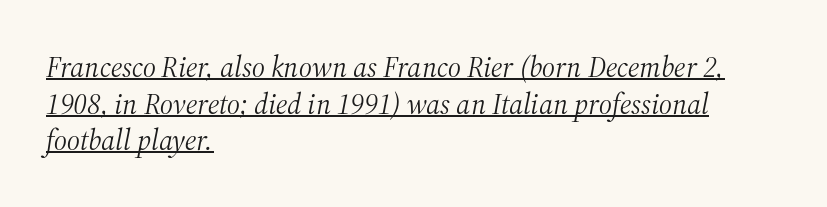
{"serif": "yes", "italic": "yes", "lean": "right", "slant_degrees": 12, "bold": "no", "weight": "light", "width": "normal", "stroke_contrast": "medium", "x_height": "medium", "monospaced": "no", "underline": "yes", "align": "left", "line_spacing": "normal", "line_spacing_ratio": 1.26, "letter_spacing": "normal", "letter_spacing_em": 0.0, "glyph_px": 29}
